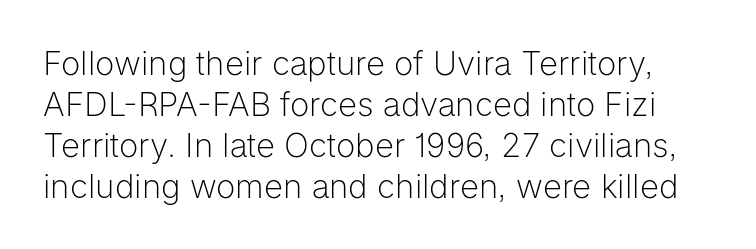
{"serif": "no", "italic": "no", "bold": "no", "weight": "light", "width": "normal", "stroke_contrast": "low", "x_height": "medium", "monospaced": "no", "underline": "no", "line_spacing_ratio": 1.24, "letter_spacing": "normal", "letter_spacing_em": 0.0, "glyph_px": 33}
